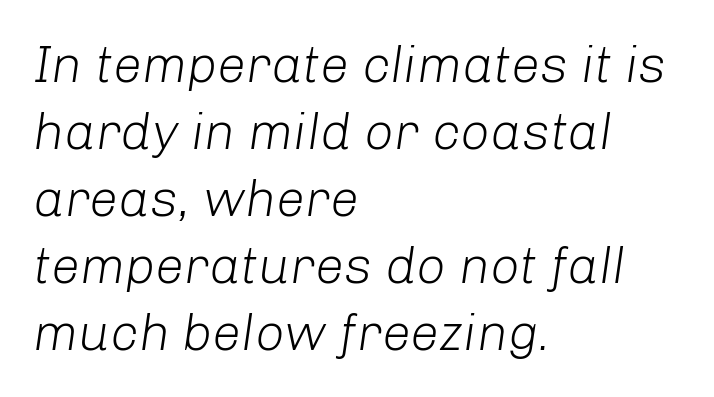
Bold? No — there's no thickening of the strokes. You can tell it's italic because the verticals aren't actually vertical. The tracking reads as untouched default to a designer's eye. The lines sit at an ordinary, default distance from one another. Underline: absent.
